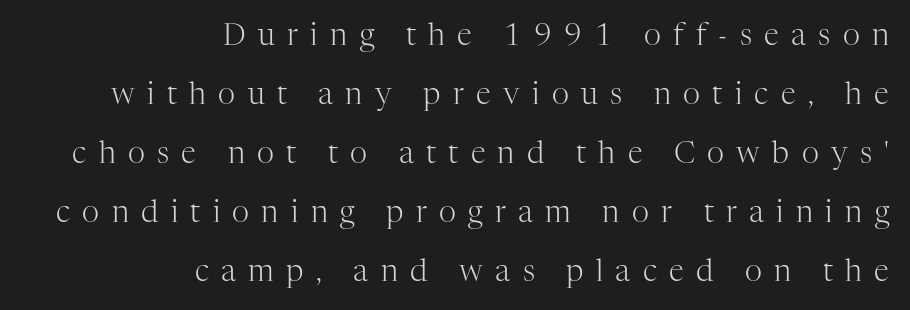
Q: Is the text bold? A: No.
Q: Is the text italic (slanted)? A: No, it is upright.
Q: Is the typeface a serif or a sans-serif typeface? A: Serif.
Q: Is the text underlined? A: No.
Q: How is the paragraph aligned? A: Right-aligned.
Q: Is the spacing between letters normal or unusually wide? A: Unusually wide.
Q: Is the spacing between lines tight, normal or loose? A: Loose.
Q: Width (condensed, normal, or wide)? A: Normal.
Q: Stroke contrast? A: High.
Q: x-height? A: Medium.
Q: Monospaced? A: No.
